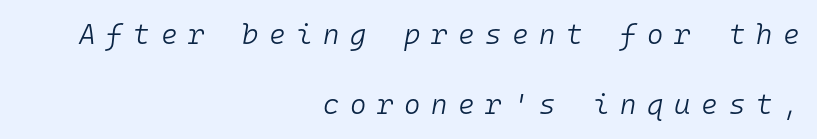
{"italic": "yes", "lean": "right", "slant_degrees": 10, "bold": "no", "weight": "light", "width": "normal", "stroke_contrast": "low", "x_height": "medium", "monospaced": "yes", "underline": "no", "align": "right", "line_spacing": "loose", "line_spacing_ratio": 2.49, "letter_spacing": "wide", "letter_spacing_em": 0.38, "glyph_px": 28}
